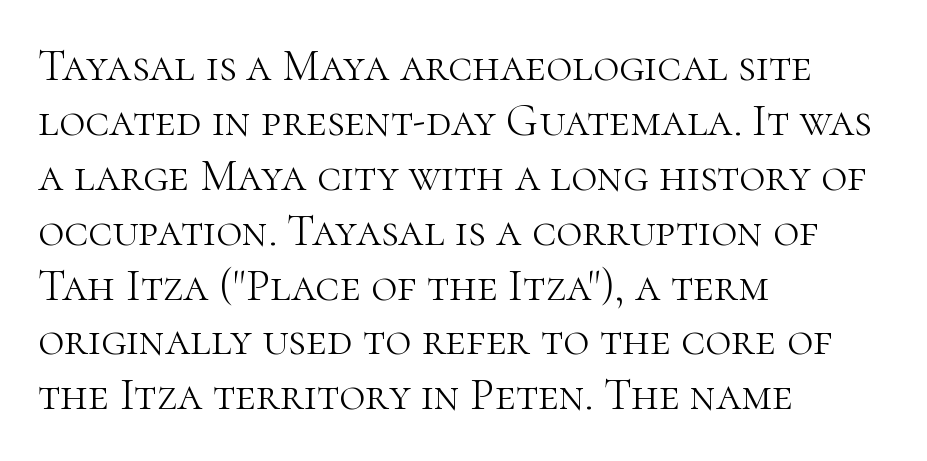
{"serif": "yes", "italic": "no", "bold": "no", "weight": "light", "width": "normal", "stroke_contrast": "high", "x_height": "medium", "monospaced": "no", "underline": "no", "align": "left", "line_spacing_ratio": 1.22, "letter_spacing": "normal", "letter_spacing_em": 0.0, "glyph_px": 45}
